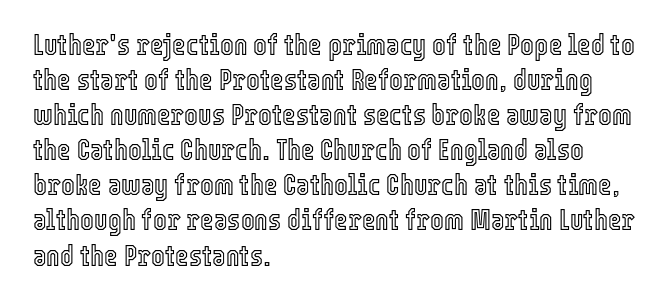
Q: Is the text italic (slanted)? A: No, it is upright.
Q: Is the text underlined? A: No.
Q: How is the paragraph aligned? A: Left-aligned.
Q: Is the spacing between letters normal or unusually wide? A: Normal.
Q: Width (condensed, normal, or wide)? A: Condensed.
Q: x-height? A: Medium.
Q: Monospaced? A: No.
